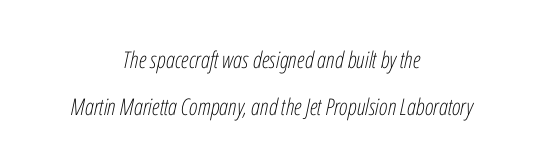
Q: Is the text bold? A: No.
Q: Is the text italic (slanted)? A: Yes, it leans right by about 12 degrees.
Q: Is the text underlined? A: No.
Q: How is the paragraph aligned? A: Centered.
Q: Is the spacing between letters normal or unusually wide? A: Normal.
Q: Is the spacing between lines tight, normal or loose? A: Loose.
